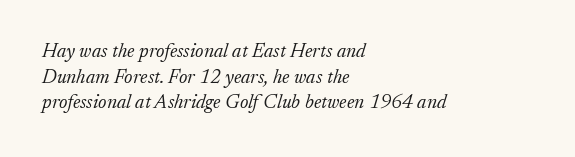
The image shows 20 px text type, italic (leaning right); set left-aligned, normal line spacing (1.28x), normal letter spacing, not underlined.
